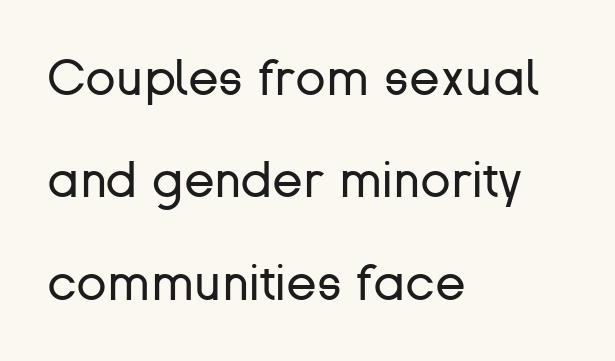
The setting favours the left margin, as ordinary paragraphs usually do. The weight tops out at a normal text grade. The passage shown is typeset with a sans-serif family. The lines are spread far apart with generous leading.
